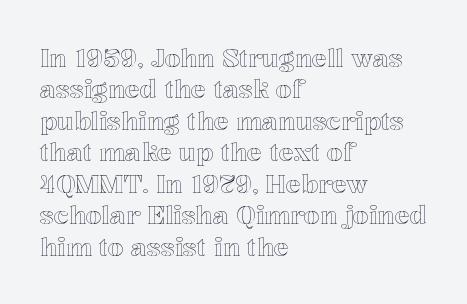
{"italic": "no", "underline": "no", "align": "left", "line_spacing": "normal", "line_spacing_ratio": 1.26, "letter_spacing": "normal", "letter_spacing_em": 0.0, "glyph_px": 25}
